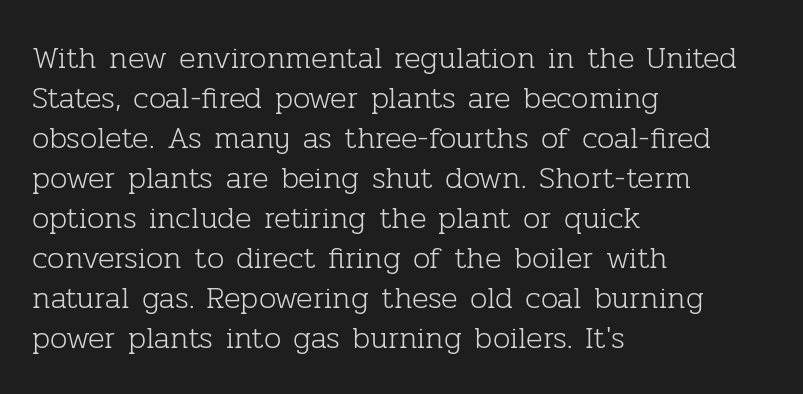
This sample has the flowing, uneven cadence of proportional lettering. The typeface chosen for these lines features serifs. This sample uses an upright cut, with every glyph sitting square on the baseline. Any mark beneath the type? The region is blank.
